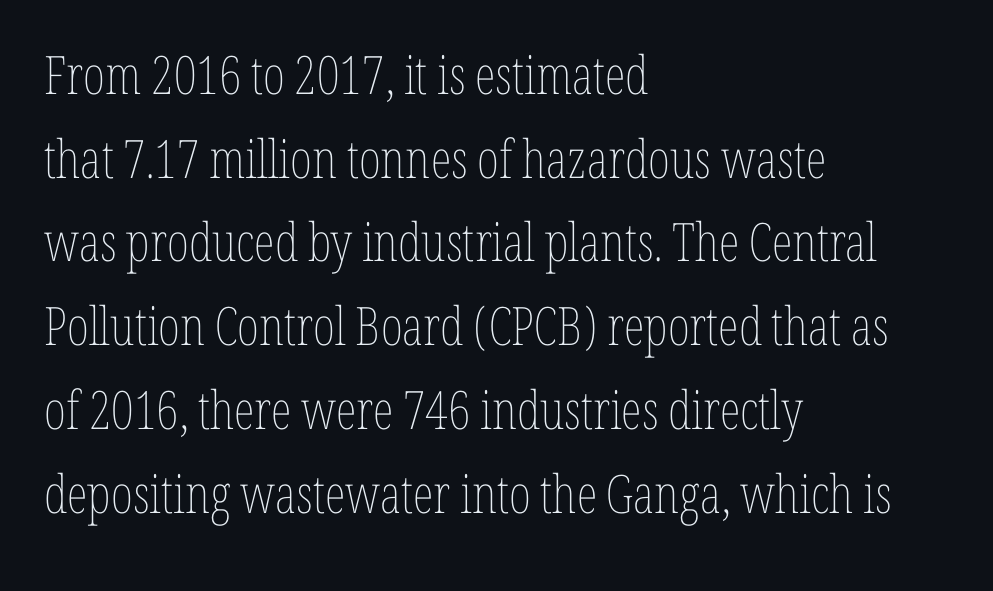
{"italic": "no", "bold": "no", "weight": "thin", "width": "condensed", "stroke_contrast": "low", "x_height": "medium", "monospaced": "no", "underline": "no", "align": "left", "line_spacing": "normal", "line_spacing_ratio": 1.58, "letter_spacing": "normal", "letter_spacing_em": 0.0, "glyph_px": 53}
